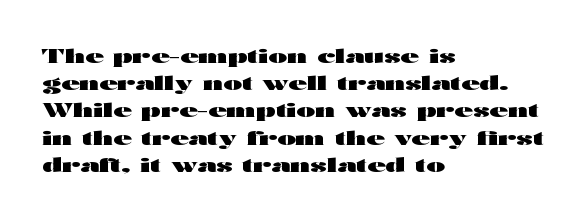
Vertical strokes here are truly vertical. Line spacing here is normal. The rendering anchors every line to the left-hand side. Short note: letters normally spaced. Has an underline been added? It has not. The sample has been set heavy, in full bold.
